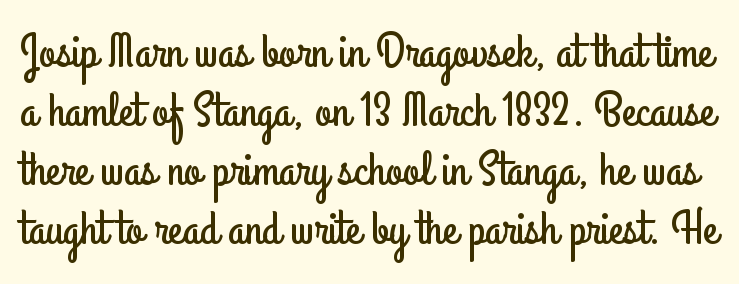
The image shows 48 px condensed sans-serif type; set line spacing 1.23x, normal letter spacing, not underlined; low stroke contrast and a small x-height.
